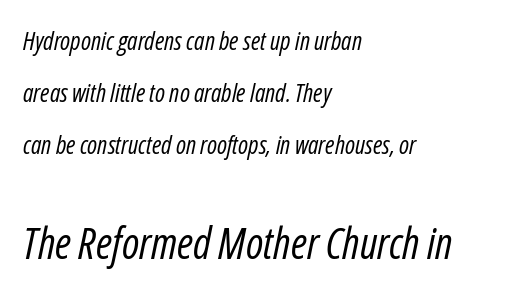
These glyphs show unthickened strokes, regular width or finer. Would a proofreader flag this as italicized? Yes. Each letter keeps its own natural width here, so spacing adapts to shape. Unmarked baselines from the first word to the last.
